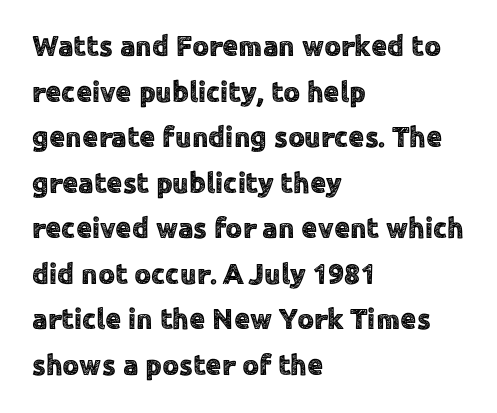
Every character sits straight up, as roman type does. This sample keeps an unexceptional amount of space between lines. The rendering keeps characters at their native spacing. These lines are rendered in a variable-pitch font. The face used here is a sans, in the tradition of grotesques and geometrics. These lines stack with their left ends in a neat column.
